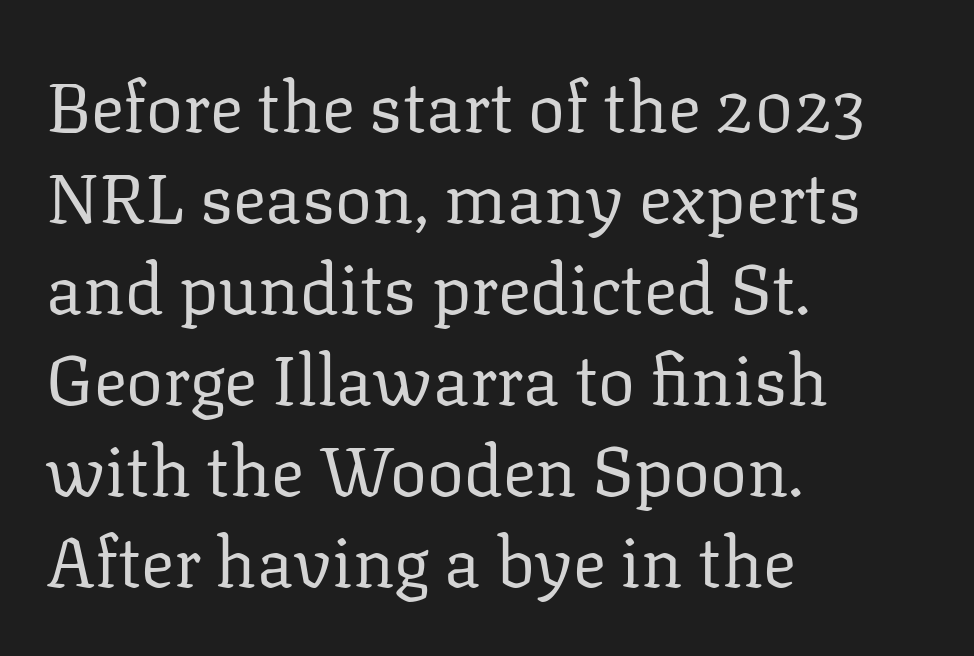
Q: Is the text bold? A: No.
Q: Is the text italic (slanted)? A: No, it is upright.
Q: Is the typeface a serif or a sans-serif typeface? A: Serif.
Q: Is the text underlined? A: No.
Q: How is the paragraph aligned? A: Left-aligned.
Q: Is the spacing between letters normal or unusually wide? A: Normal.
Q: Is the spacing between lines tight, normal or loose? A: Normal.
Q: Width (condensed, normal, or wide)? A: Normal.
Q: Stroke contrast? A: Low.
Q: x-height? A: Medium.
Q: Monospaced? A: No.
